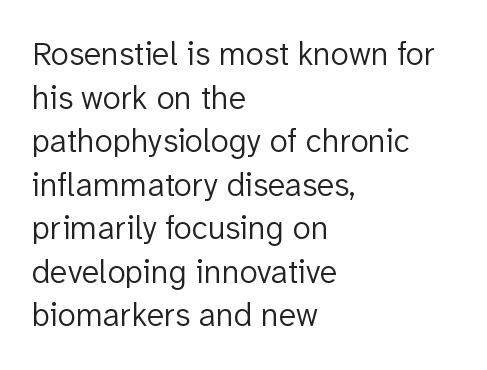
Beneath every word, the page is bare. Successive baselines arrive at the customary interval. Think of a printed novel: that variable character pitch is what you see here. Line beginnings align vertically; line endings do not. A sans-serif font was chosen for this passage. No italicization has been applied; the sample stays upright.
